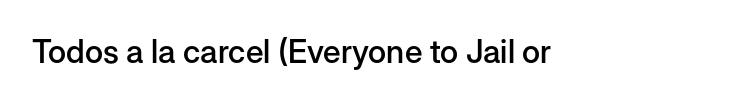
{"serif": "no", "italic": "no", "bold": "semi", "weight": "semibold", "width": "normal", "stroke_contrast": "low", "x_height": "medium", "monospaced": "no", "underline": "no", "letter_spacing": "normal", "letter_spacing_em": 0.0, "glyph_px": 32}
